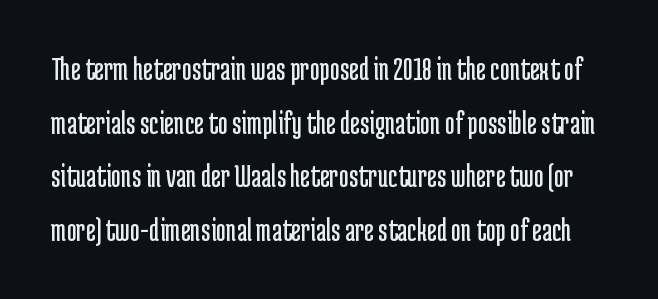
The image shows 34 px regular-weight, condensed sans-serif type, upright; set normal line spacing (1.58x), normal letter spacing, not underlined; low stroke contrast and a medium x-height.
